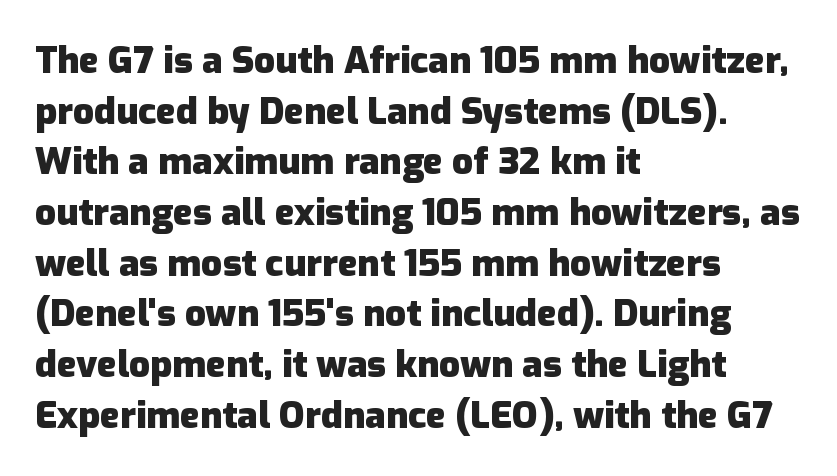
{"serif": "no", "italic": "no", "bold": "yes", "weight": "heavy", "width": "normal", "stroke_contrast": "low", "x_height": "medium", "monospaced": "no", "underline": "no", "align": "left", "line_spacing": "normal", "line_spacing_ratio": 1.37, "letter_spacing": "normal", "letter_spacing_em": 0.0, "glyph_px": 37}
